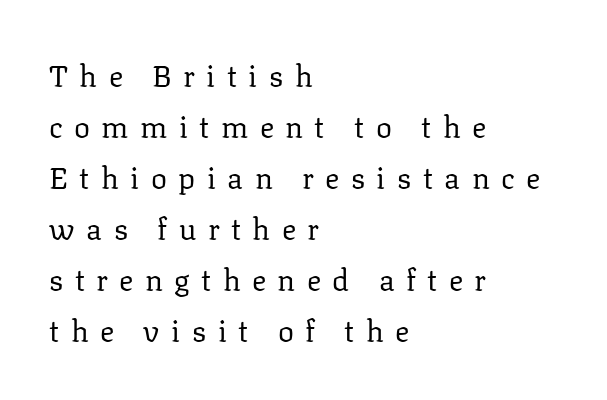
The image shows 30 px regular-weight serif type, upright; set left-aligned, normal line spacing (1.7x), unusually wide letter spacing (+0.38 em), not underlined; low stroke contrast and a medium x-height.
